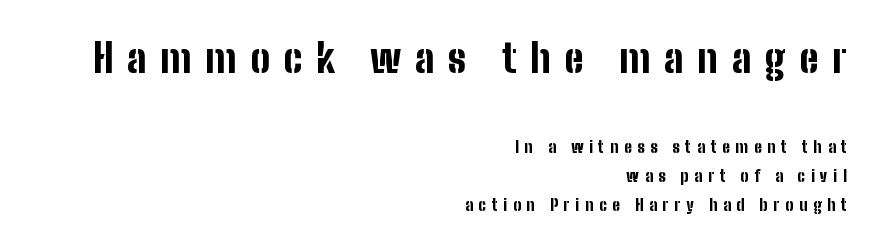
Q: Is the text bold? A: Yes.
Q: Is the text italic (slanted)? A: No, it is upright.
Q: Is the typeface a serif or a sans-serif typeface? A: Sans-serif.
Q: Is the text underlined? A: No.
Q: How is the paragraph aligned? A: Right-aligned.
Q: Is the spacing between letters normal or unusually wide? A: Unusually wide.
Q: Which block of text is set in a larger size, the first (top) or the second (bottom)? A: The first (top) one.
Q: Width (condensed, normal, or wide)? A: Condensed.
Q: Stroke contrast? A: Low.
Q: x-height? A: Medium.
Q: Monospaced? A: No.
